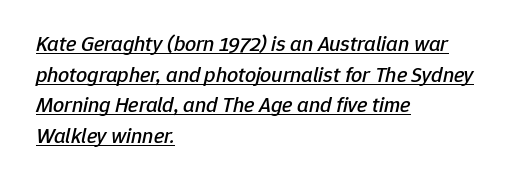
The image shows 22 px text type, italic (leaning right); set left-aligned, normal line spacing (1.39x), normal letter spacing, underlined.
